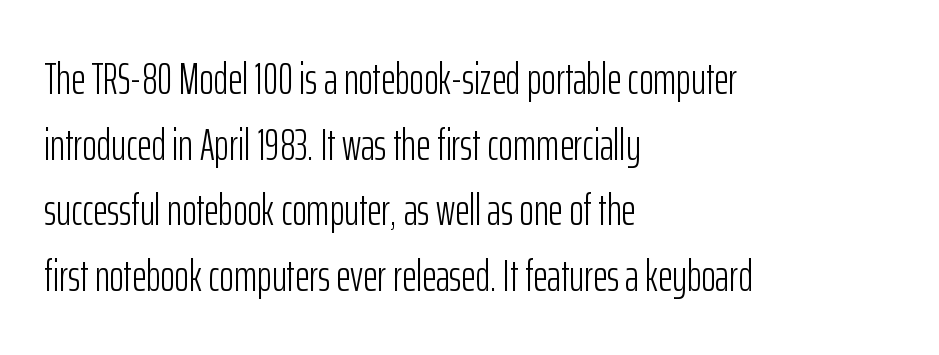
{"serif": "no", "italic": "no", "bold": "no", "weight": "light", "width": "condensed", "stroke_contrast": "low", "x_height": "medium", "monospaced": "no", "underline": "no", "align": "left", "line_spacing": "normal", "line_spacing_ratio": 1.49, "letter_spacing": "normal", "letter_spacing_em": 0.0, "glyph_px": 44}
